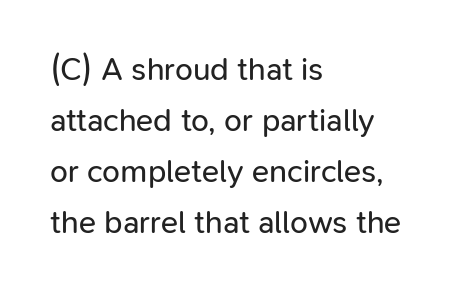
{"serif": "no", "italic": "no", "bold": "no", "weight": "regular", "width": "normal", "stroke_contrast": "low", "x_height": "medium", "monospaced": "no", "underline": "no", "align": "left", "line_spacing": "normal", "line_spacing_ratio": 1.59, "letter_spacing": "normal", "letter_spacing_em": 0.0, "glyph_px": 32}
